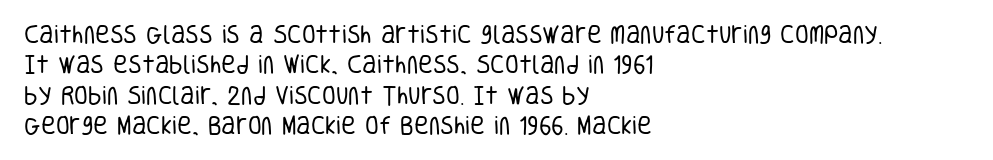
Q: Is the text bold? A: No.
Q: Is the text italic (slanted)? A: No, it is upright.
Q: Is the text underlined? A: No.
Q: How is the paragraph aligned? A: Left-aligned.
Q: Is the spacing between letters normal or unusually wide? A: Normal.
Q: Is the spacing between lines tight, normal or loose? A: Normal.
